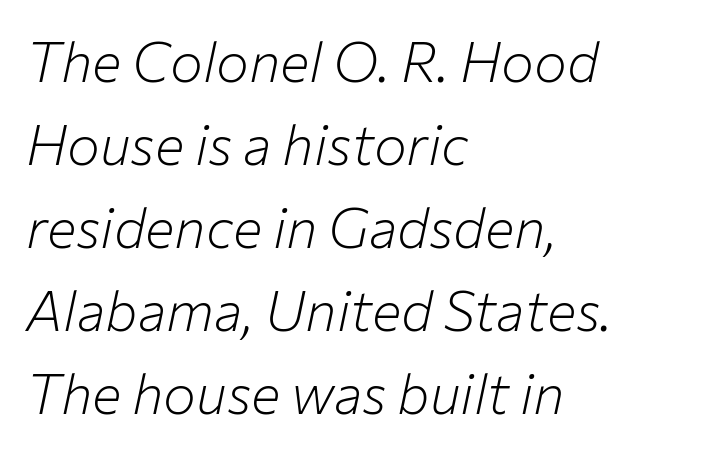
{"italic": "yes", "lean": "right", "slant_degrees": 12, "bold": "no", "weight": "light", "width": "normal", "stroke_contrast": "low", "x_height": "medium", "monospaced": "no", "underline": "no", "align": "left", "line_spacing": "normal", "line_spacing_ratio": 1.51, "letter_spacing": "normal", "letter_spacing_em": 0.0, "glyph_px": 55}
